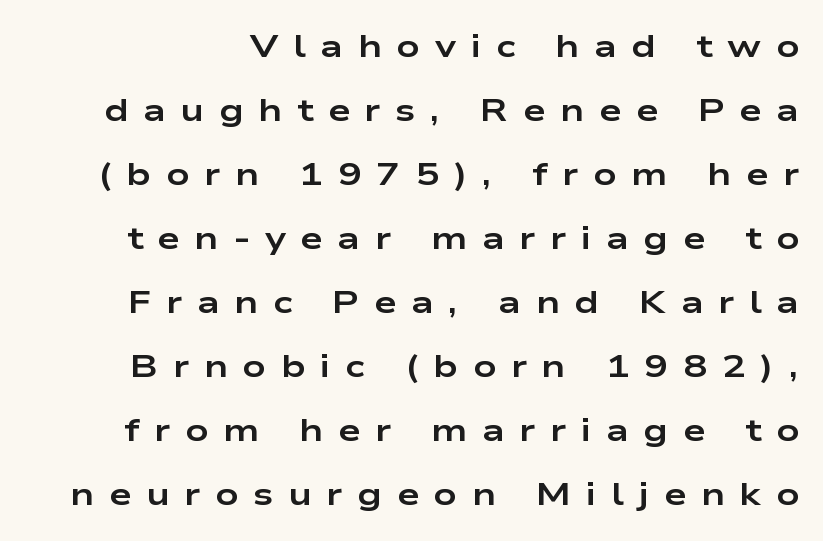
The image shows 32 px bold, wide sans-serif type, upright; set loose line spacing (2.0x), unusually wide letter spacing (+0.46 em), not underlined; low stroke contrast and a medium x-height.
